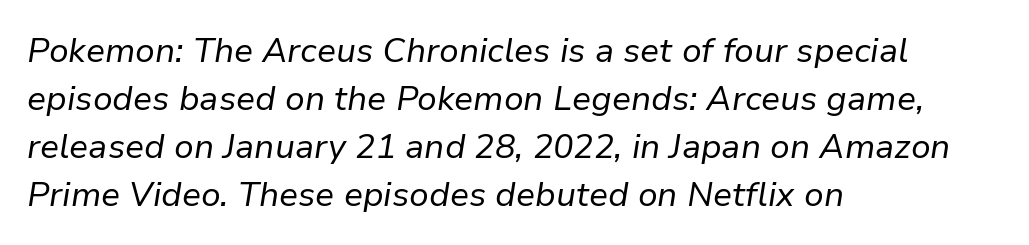
The cut favours lightness, reaching ordinary text weight at its darkest. The passage shown is typed in a proportional face where columns would drift. Check under the words: just untouched page. Glyph-to-glyph distance matches everyday printed text. The rendering applies a slant to the glyphs.
